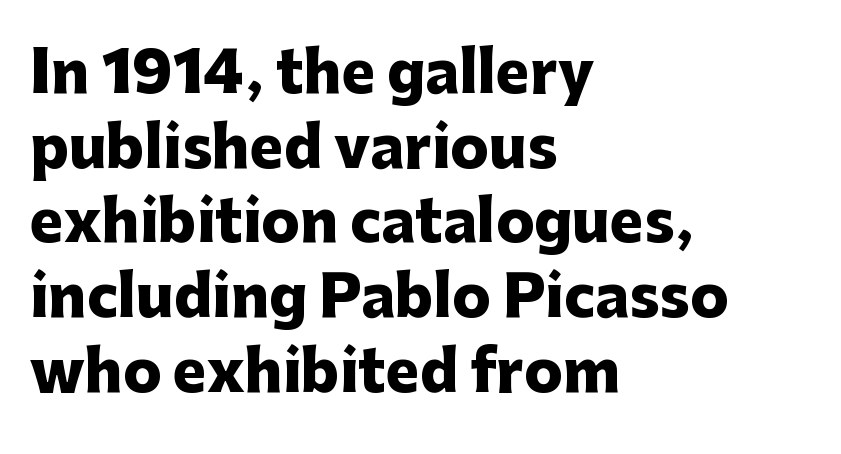
The image shows 57 px heavy sans-serif type, upright; set left-aligned, normal line spacing (1.31x), normal letter spacing, not underlined; low stroke contrast and a medium x-height.
